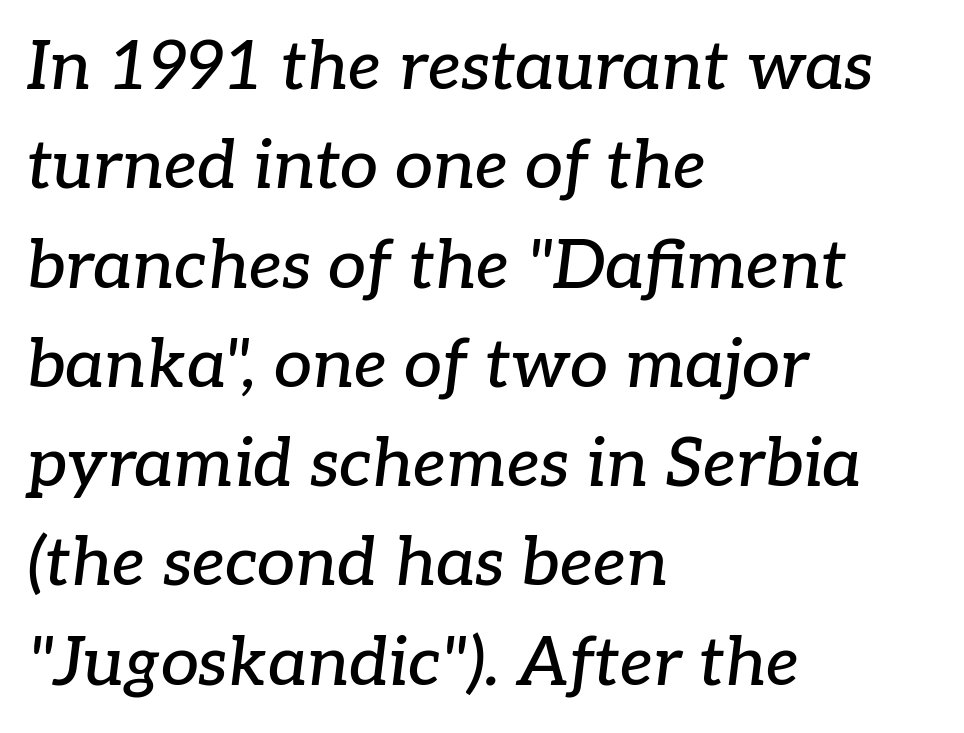
Q: Is the text italic (slanted)? A: Yes, it leans right by about 7 degrees.
Q: Is the typeface a serif or a sans-serif typeface? A: Serif.
Q: Is the text underlined? A: No.
Q: How is the paragraph aligned? A: Left-aligned.
Q: Is the spacing between letters normal or unusually wide? A: Normal.
Q: Is the spacing between lines tight, normal or loose? A: Normal.
Q: Width (condensed, normal, or wide)? A: Normal.
Q: Stroke contrast? A: Low.
Q: x-height? A: Medium.
Q: Monospaced? A: No.
